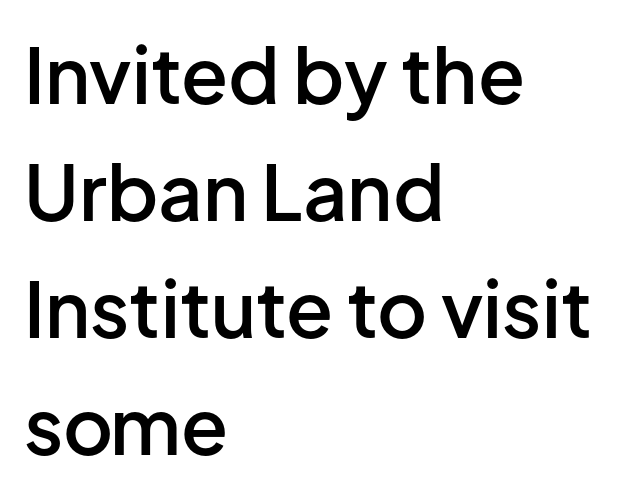
{"serif": "no", "italic": "no", "bold": "semi", "weight": "semibold", "width": "normal", "stroke_contrast": "low", "x_height": "medium", "monospaced": "no", "underline": "no", "align": "left", "line_spacing": "normal", "line_spacing_ratio": 1.52, "letter_spacing": "normal", "letter_spacing_em": 0.0, "glyph_px": 77}
